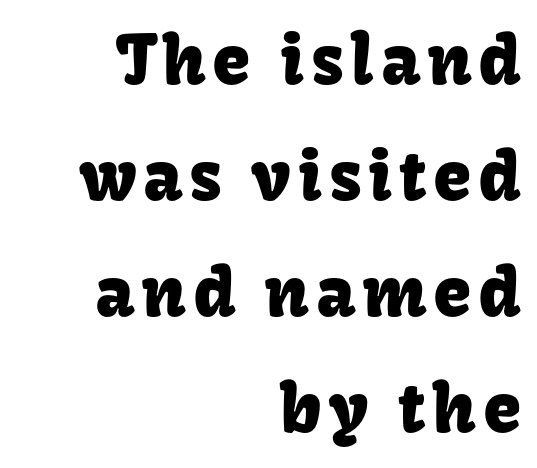
{"serif": "no", "italic": "no", "width": "normal", "stroke_contrast": "low", "x_height": "medium", "monospaced": "no", "underline": "no", "align": "right", "line_spacing": "normal", "line_spacing_ratio": 1.68, "glyph_px": 69}
